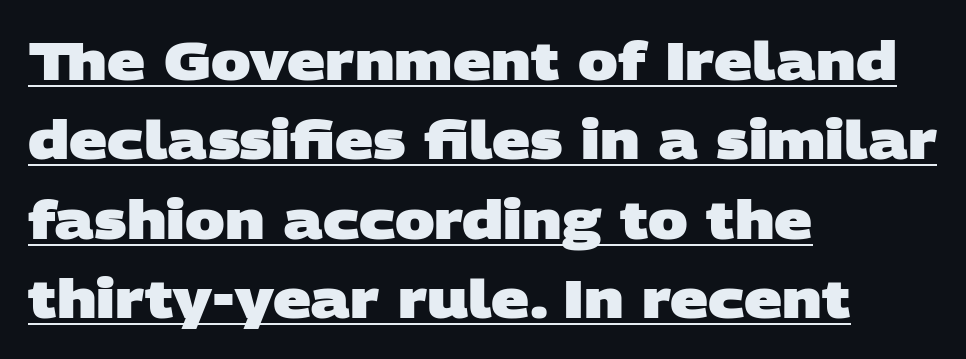
Q: Is the text bold? A: Yes.
Q: Is the typeface a serif or a sans-serif typeface? A: Sans-serif.
Q: Is the text underlined? A: Yes.
Q: How is the paragraph aligned? A: Left-aligned.
Q: Is the spacing between letters normal or unusually wide? A: Normal.
Q: Is the spacing between lines tight, normal or loose? A: Normal.
Q: Width (condensed, normal, or wide)? A: Wide.
Q: Stroke contrast? A: Low.
Q: x-height? A: Large.
Q: Monospaced? A: No.
